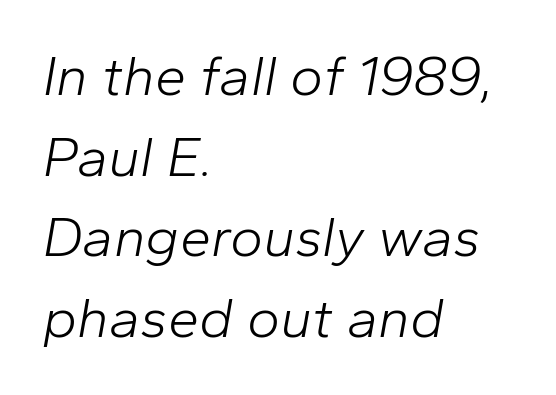
{"italic": "yes", "lean": "right", "slant_degrees": 10, "bold": "no", "weight": "light", "width": "normal", "stroke_contrast": "low", "x_height": "medium", "monospaced": "no", "underline": "no", "align": "left", "line_spacing": "normal", "line_spacing_ratio": 1.44, "letter_spacing": "normal", "letter_spacing_em": 0.0, "glyph_px": 56}
